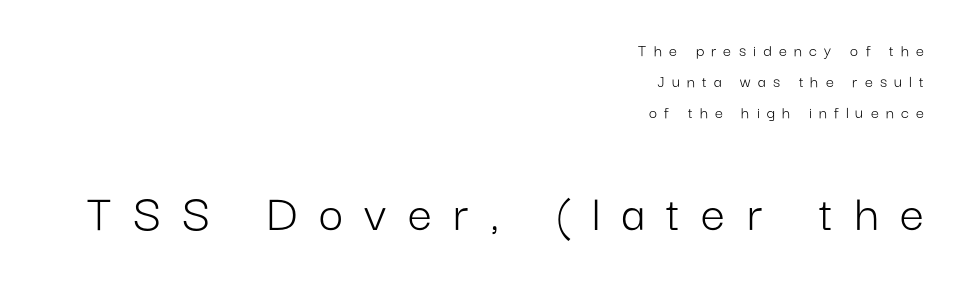
The image shows 54 px light sans-serif type, upright; set right-aligned, line spacing 1.71x, unusually wide letter spacing (+0.4 em), not underlined; the second (bottom) block is 3.0x larger; low stroke contrast and a medium x-height.
